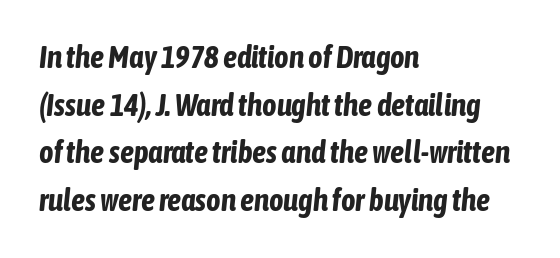
{"italic": "yes", "lean": "right", "slant_degrees": 6, "bold": "yes", "weight": "bold", "width": "condensed", "stroke_contrast": "low", "x_height": "medium", "monospaced": "no", "underline": "no", "align": "left", "line_spacing": "normal", "line_spacing_ratio": 1.54, "letter_spacing": "normal", "letter_spacing_em": 0.0, "glyph_px": 31}
